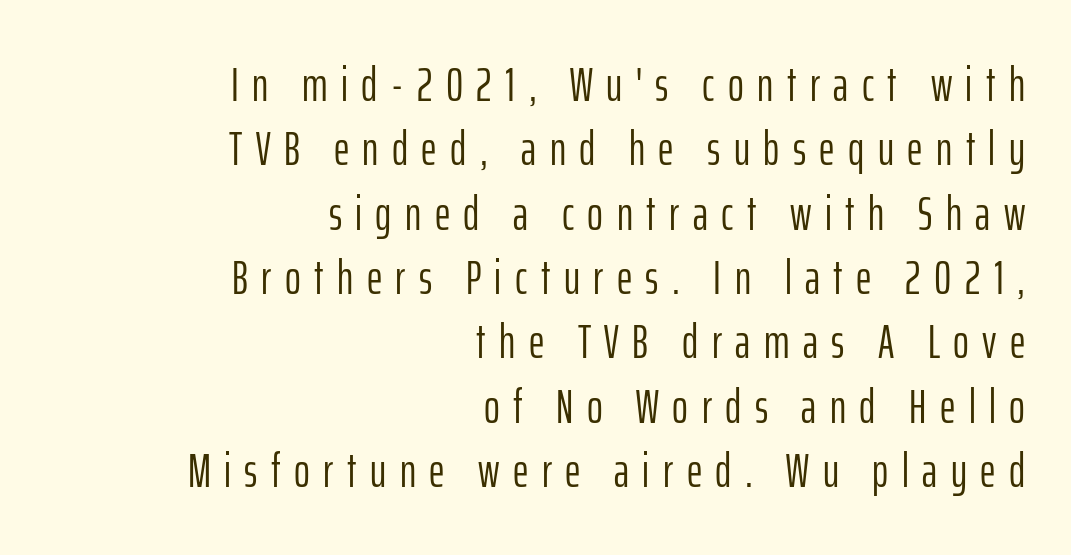
Q: Is the text bold? A: No.
Q: Is the text italic (slanted)? A: No, it is upright.
Q: Is the typeface a serif or a sans-serif typeface? A: Sans-serif.
Q: Is the text underlined? A: No.
Q: How is the paragraph aligned? A: Right-aligned.
Q: Is the spacing between letters normal or unusually wide? A: Unusually wide.
Q: Is the spacing between lines tight, normal or loose? A: Normal.
Q: Width (condensed, normal, or wide)? A: Condensed.
Q: Stroke contrast? A: Low.
Q: x-height? A: Medium.
Q: Monospaced? A: No.
